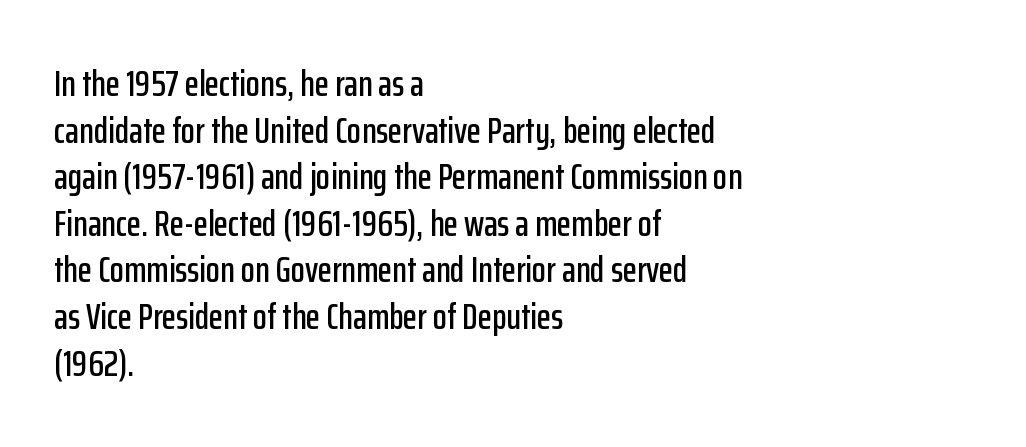
{"serif": "no", "italic": "no", "width": "condensed", "stroke_contrast": "low", "x_height": "medium", "monospaced": "no", "underline": "no", "align": "left", "line_spacing": "normal", "line_spacing_ratio": 1.26, "letter_spacing": "normal", "letter_spacing_em": 0.0, "glyph_px": 37}
